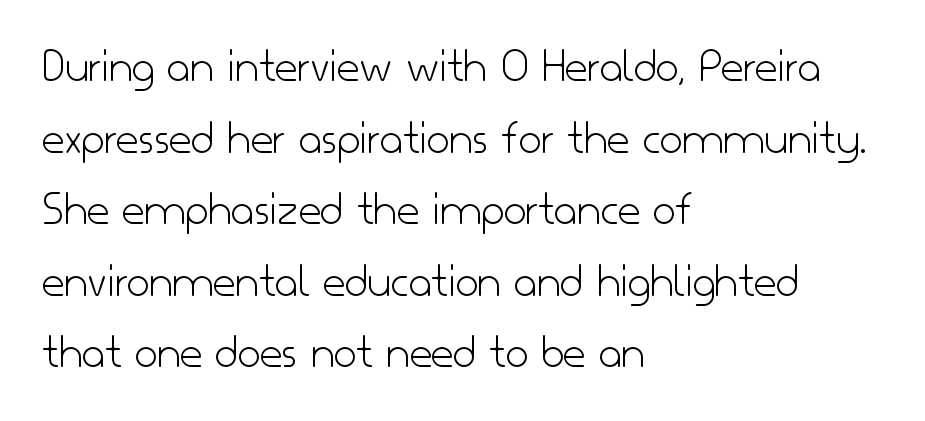
The image shows 49 px light sans-serif type, upright; set left-aligned, normal line spacing (1.46x), normal letter spacing, not underlined; low stroke contrast and a small x-height.
